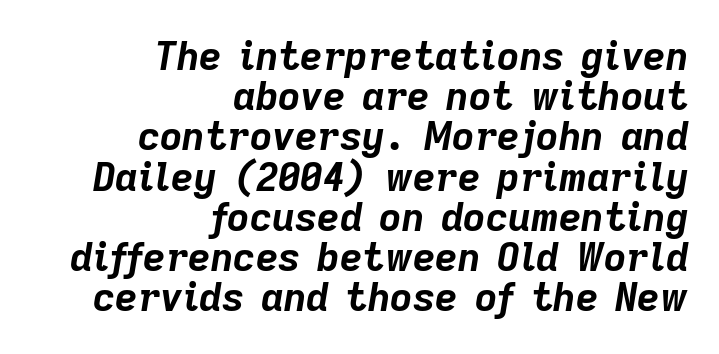
Q: Is the text bold? A: Yes.
Q: Is the text italic (slanted)? A: Yes, it leans right by about 9 degrees.
Q: Is the text underlined? A: No.
Q: How is the paragraph aligned? A: Right-aligned.
Q: Is the spacing between letters normal or unusually wide? A: Normal.
Q: Is the spacing between lines tight, normal or loose? A: Tight.
Q: Width (condensed, normal, or wide)? A: Normal.
Q: Stroke contrast? A: Low.
Q: x-height? A: Medium.
Q: Monospaced? A: No.
